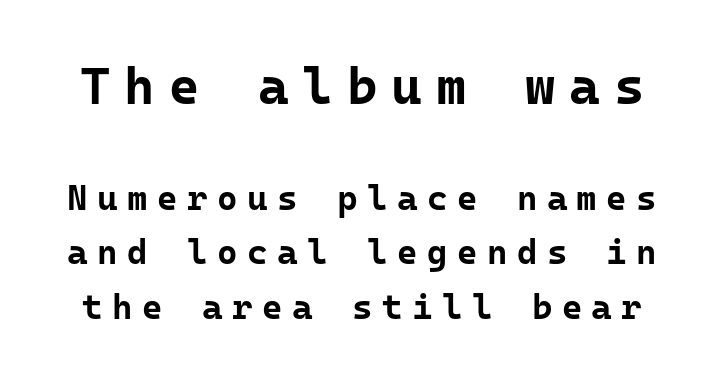
Q: Is the text bold? A: Yes.
Q: Is the text italic (slanted)? A: No, it is upright.
Q: Is the typeface a serif or a sans-serif typeface? A: Sans-serif.
Q: Is the text underlined? A: No.
Q: Is the spacing between letters normal or unusually wide? A: Unusually wide.
Q: Is the spacing between lines tight, normal or loose? A: Normal.
Q: Which block of text is set in a larger size, the first (top) or the second (bottom)? A: The first (top) one.
Q: Width (condensed, normal, or wide)? A: Normal.
Q: Stroke contrast? A: Low.
Q: x-height? A: Medium.
Q: Monospaced? A: Yes.
